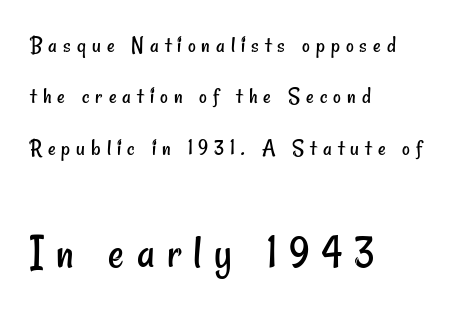
The image shows 49 px regular-weight, condensed sans-serif type; set left-aligned, loose line spacing (2.14x), unusually wide letter spacing (+0.25 em), not underlined; the second (bottom) block is 2.04x larger; low stroke contrast and a small x-height.
